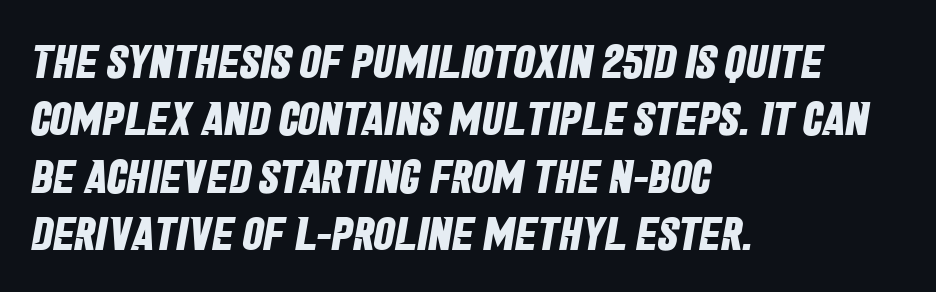
The image shows 47 px bold, condensed sans-serif type; set left-aligned, line spacing 1.22x, normal letter spacing, not underlined; low stroke contrast and a large x-height.
